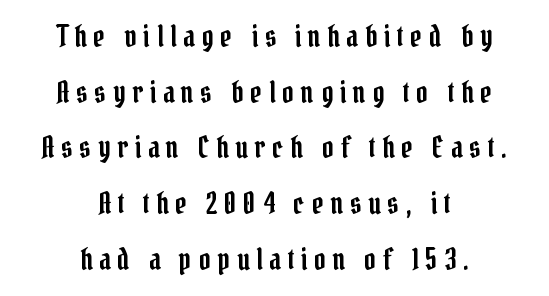
The image shows 29 px condensed serif type, upright; set centered, loose line spacing (1.92x), unusually wide letter spacing (+0.23 em), not underlined; low stroke contrast and a medium x-height.
